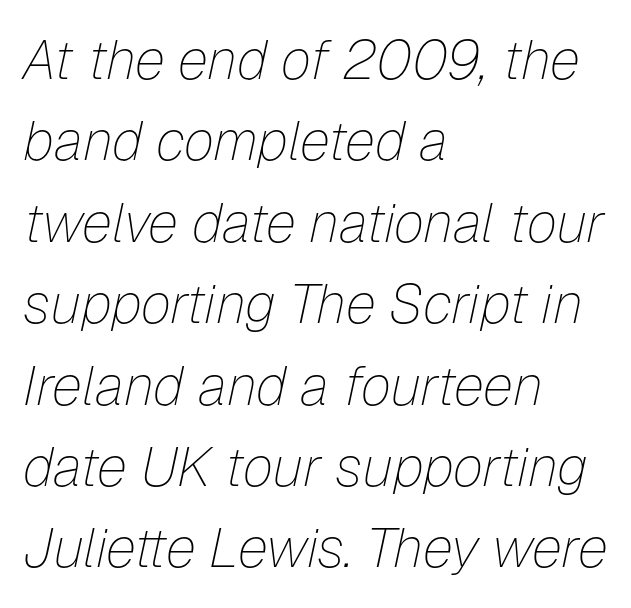
The image shows 55 px thin type, italic (leaning right); set left-aligned, normal line spacing (1.48x), normal letter spacing, not underlined; low stroke contrast and a medium x-height.
